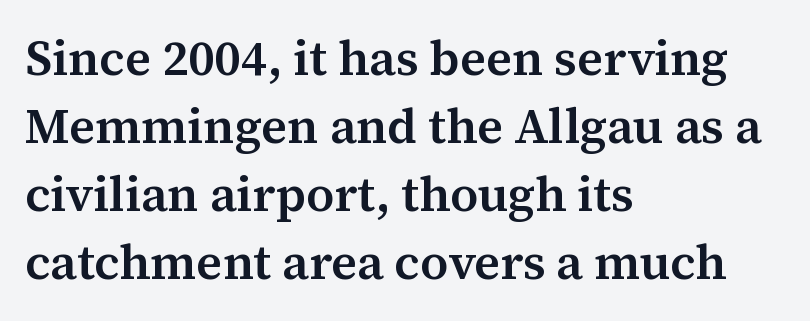
Q: Is the text bold? A: Semi-bold.
Q: Is the text italic (slanted)? A: No, it is upright.
Q: Is the typeface a serif or a sans-serif typeface? A: Serif.
Q: Is the text underlined? A: No.
Q: How is the paragraph aligned? A: Left-aligned.
Q: Is the spacing between letters normal or unusually wide? A: Normal.
Q: Is the spacing between lines tight, normal or loose? A: Normal.
Q: Width (condensed, normal, or wide)? A: Normal.
Q: Stroke contrast? A: Medium.
Q: x-height? A: Medium.
Q: Monospaced? A: No.
